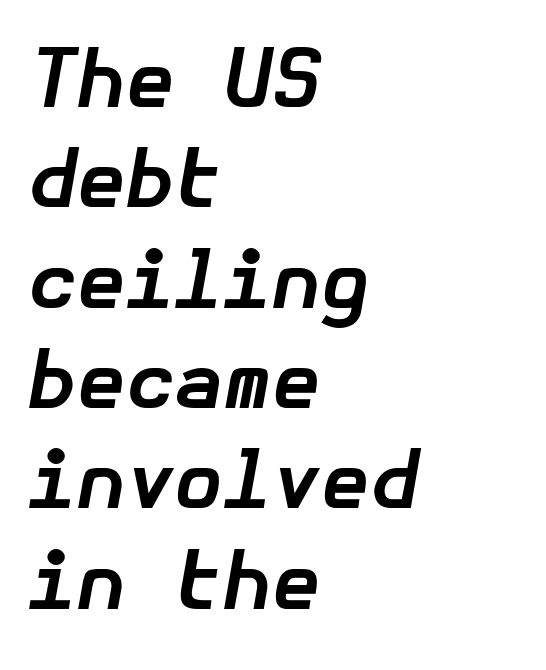
Q: Is the text bold? A: Yes.
Q: Is the text italic (slanted)? A: Yes, it leans right by about 10 degrees.
Q: Is the text underlined? A: No.
Q: How is the paragraph aligned? A: Left-aligned.
Q: Is the spacing between letters normal or unusually wide? A: Normal.
Q: Is the spacing between lines tight, normal or loose? A: Normal.
Q: Width (condensed, normal, or wide)? A: Normal.
Q: Stroke contrast? A: Low.
Q: x-height? A: Medium.
